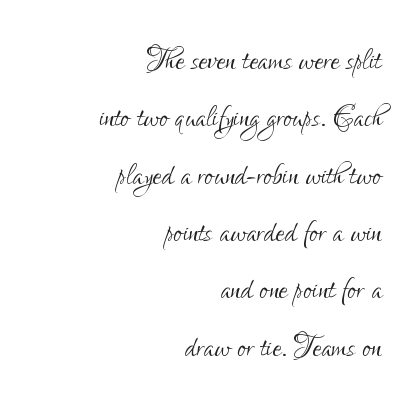
The image shows 39 px light, condensed sans-serif type; set right-aligned, normal line spacing (1.47x), normal letter spacing, not underlined; low stroke contrast and a small x-height.
